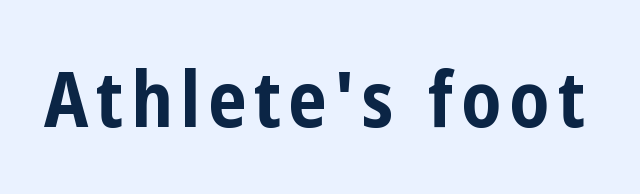
Q: Is the text bold? A: Yes.
Q: Is the text italic (slanted)? A: No, it is upright.
Q: Is the typeface a serif or a sans-serif typeface? A: Sans-serif.
Q: Is the text underlined? A: No.
Q: Width (condensed, normal, or wide)? A: Condensed.
Q: Stroke contrast? A: Low.
Q: x-height? A: Medium.
Q: Monospaced? A: No.
